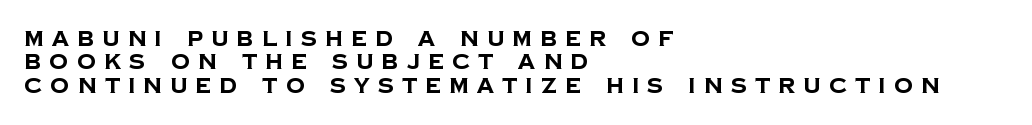
The sample has been set heavy, in full bold. How would I describe the line gaps? Narrow and economical. The text block is weighted toward the left margin, trailing off unevenly rightward. The strip under each line holds only bare page. The letters are spread apart with noticeably loose tracking.
